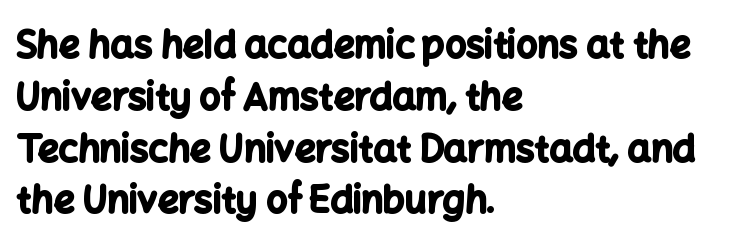
{"serif": "no", "italic": "no", "bold": "yes", "weight": "bold", "width": "normal", "stroke_contrast": "low", "x_height": "medium", "monospaced": "no", "underline": "no", "align": "left", "line_spacing": "normal", "line_spacing_ratio": 1.4, "letter_spacing": "normal", "letter_spacing_em": 0.0, "glyph_px": 37}
